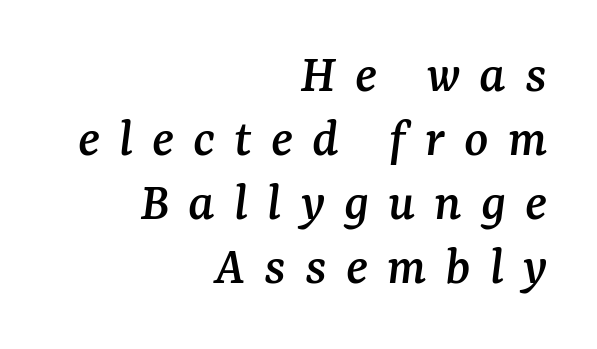
Has an underline been added? It has not. Looks like regular typesetting: each glyph gets only the width it needs. The lines are quadded right. The specimen reads as italic at a glance. Reading down the column, the eye jumps only a short way to each next line. These lines are composed in type with serifs.
